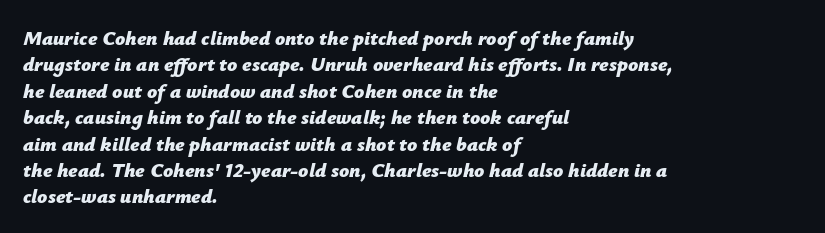
The image shows 20 px bold type, italic (leaning right); set left-aligned, normal line spacing (1.32x), normal letter spacing, not underlined.
